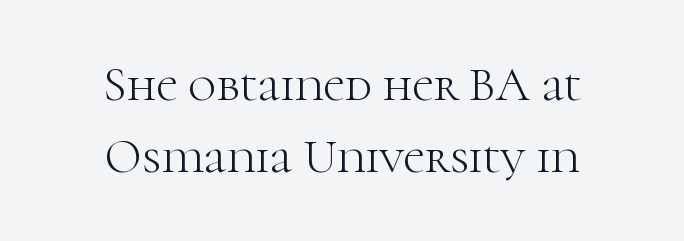
Q: Is the text bold? A: No.
Q: Is the text italic (slanted)? A: No, it is upright.
Q: Is the typeface a serif or a sans-serif typeface? A: Serif.
Q: Is the text underlined? A: No.
Q: How is the paragraph aligned? A: Centered.
Q: Is the spacing between letters normal or unusually wide? A: Normal.
Q: Is the spacing between lines tight, normal or loose? A: Normal.
Q: Width (condensed, normal, or wide)? A: Normal.
Q: Stroke contrast? A: High.
Q: x-height? A: Medium.
Q: Monospaced? A: No.
